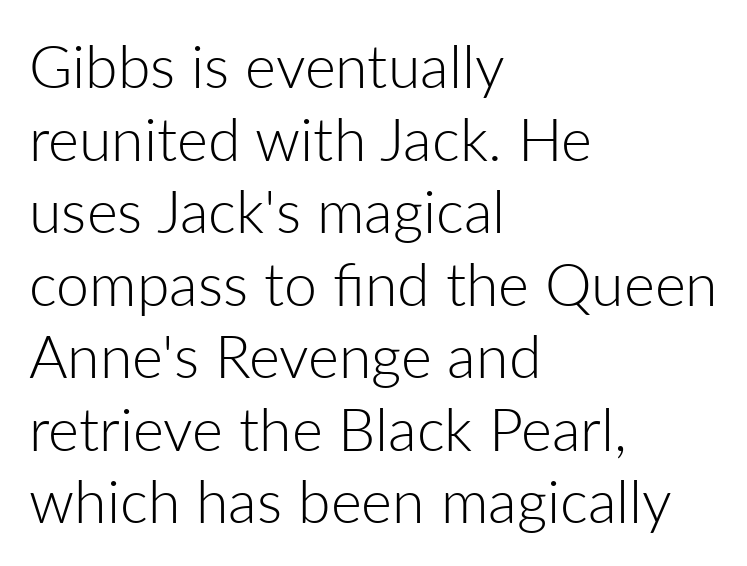
The area under the type is left untouched. Here the glyphs are tracked normally, forming tight word shapes. The rendering shows plain stroke endings on the letterforms — a sans-serif design. The compositor pushed each line to the left boundary. You could not count columns in this text — the font is proportionally spaced. Each stroke keeps to a modest, everyday thickness or less.
